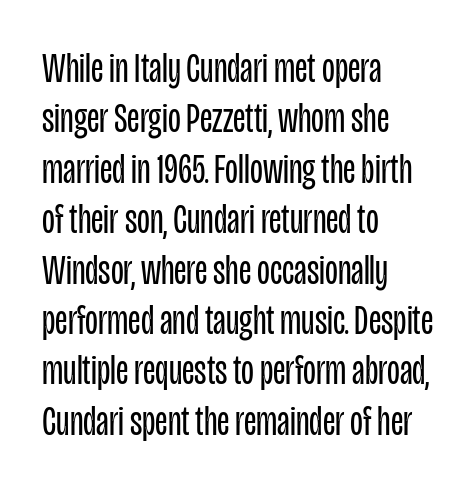
Glance below the letters and you will spot only blank space. Regarding serifs, this sample does without them. The passage is arranged the way most books set body copy — flush left. This is the regular roman posture of the typeface. No extra ink here — the face is not bold.
